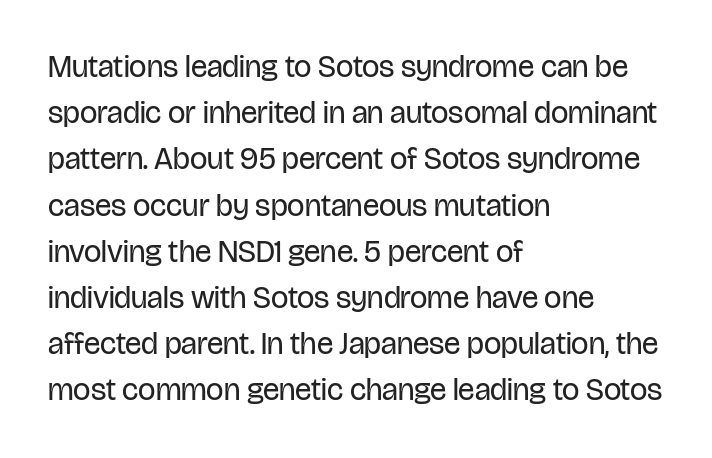
Q: Is the text bold? A: No.
Q: Is the text italic (slanted)? A: No, it is upright.
Q: Is the typeface a serif or a sans-serif typeface? A: Sans-serif.
Q: Is the text underlined? A: No.
Q: How is the paragraph aligned? A: Left-aligned.
Q: Is the spacing between letters normal or unusually wide? A: Normal.
Q: Is the spacing between lines tight, normal or loose? A: Normal.
Q: Width (condensed, normal, or wide)? A: Condensed.
Q: Stroke contrast? A: Low.
Q: x-height? A: Large.
Q: Monospaced? A: No.
